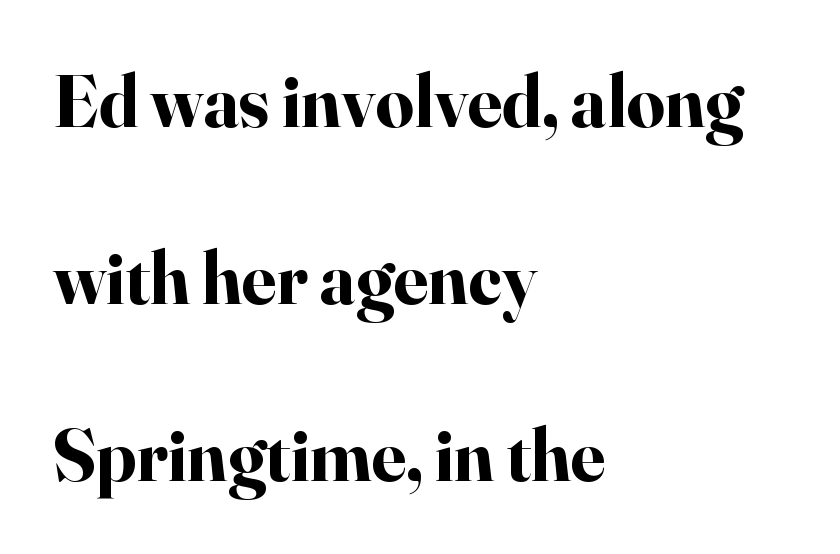
The image shows 75 px bold serif type, upright; set left-aligned, loose line spacing (2.36x), normal letter spacing, not underlined; high stroke contrast and a small x-height.
